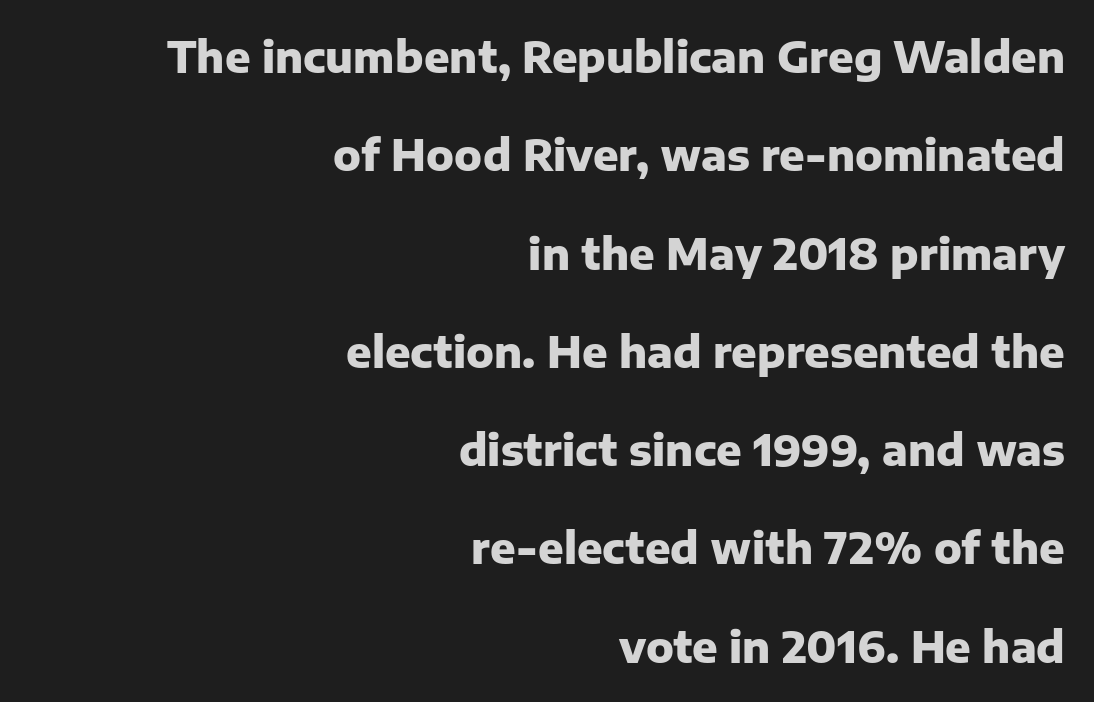
Varying glyph widths throughout — classic text-font behaviour. Observe the absence of serifs on each vertical stroke in this sample. Quick note: underline off. The lettering stays uniformly vertical, giving the passage a roman look.
